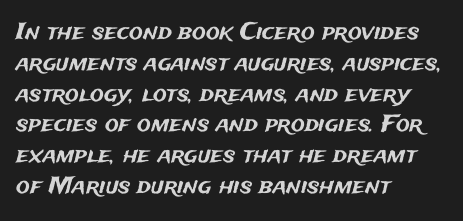
{"underline": "no", "align": "left", "line_spacing": "normal", "line_spacing_ratio": 1.34, "letter_spacing": "normal", "letter_spacing_em": 0.0, "glyph_px": 23}
